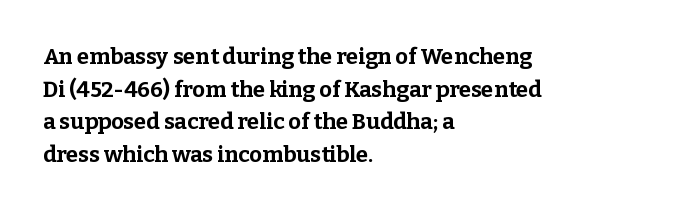
The letters stand straight up with perfectly vertical stems. Vertical spacing — default. Beneath every word, the page is bare. Typeset ragged right — the left edge is the straight one.
